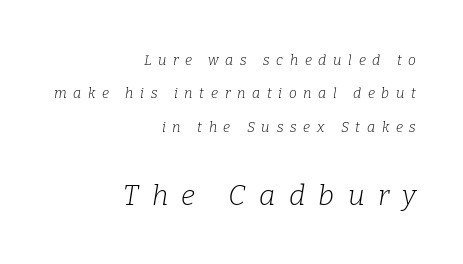
Q: Is the text bold? A: No.
Q: Is the text italic (slanted)? A: Yes, it leans right by about 9 degrees.
Q: Is the typeface a serif or a sans-serif typeface? A: Serif.
Q: Is the text underlined? A: No.
Q: How is the paragraph aligned? A: Right-aligned.
Q: Is the spacing between letters normal or unusually wide? A: Unusually wide.
Q: Is the spacing between lines tight, normal or loose? A: Loose.
Q: Which block of text is set in a larger size, the first (top) or the second (bottom)? A: The second (bottom) one.
Q: Width (condensed, normal, or wide)? A: Normal.
Q: Stroke contrast? A: Low.
Q: x-height? A: Medium.
Q: Monospaced? A: No.
